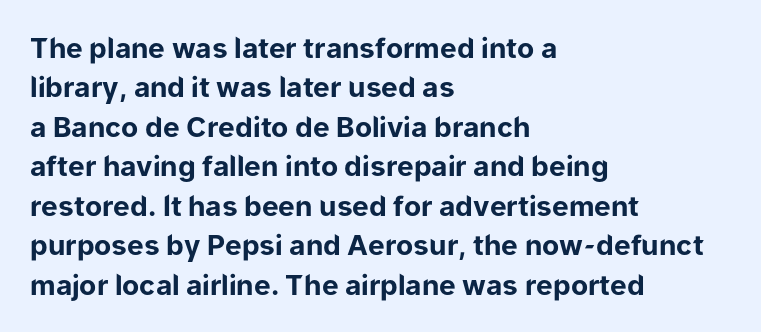
The image shows 28 px bold sans-serif type, upright; set left-aligned, normal line spacing (1.41x), normal letter spacing, not underlined; low stroke contrast and a medium x-height.
